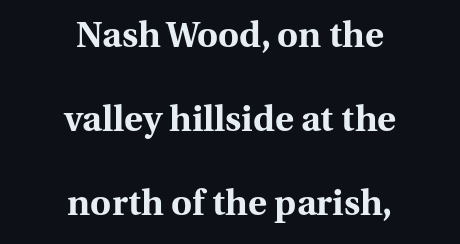
Q: Is the text bold? A: Yes.
Q: Is the text italic (slanted)? A: No, it is upright.
Q: Is the typeface a serif or a sans-serif typeface? A: Serif.
Q: Is the text underlined? A: No.
Q: How is the paragraph aligned? A: Centered.
Q: Is the spacing between letters normal or unusually wide? A: Normal.
Q: Is the spacing between lines tight, normal or loose? A: Loose.
Q: Width (condensed, normal, or wide)? A: Normal.
Q: Stroke contrast? A: Medium.
Q: x-height? A: Medium.
Q: Monospaced? A: No.
